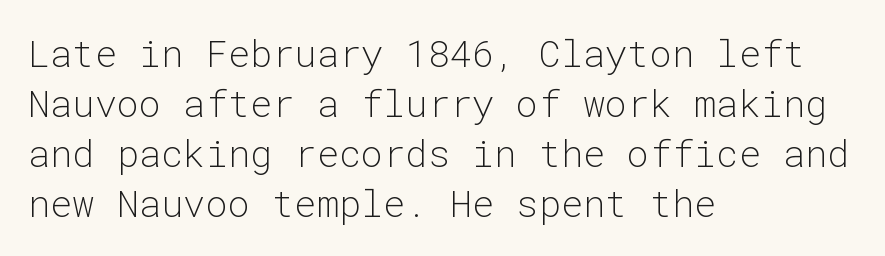
Q: Is the text bold? A: No.
Q: Is the text italic (slanted)? A: No, it is upright.
Q: Is the typeface a serif or a sans-serif typeface? A: Sans-serif.
Q: Is the text underlined? A: No.
Q: How is the paragraph aligned? A: Left-aligned.
Q: Is the spacing between letters normal or unusually wide? A: Normal.
Q: Is the spacing between lines tight, normal or loose? A: Normal.
Q: Width (condensed, normal, or wide)? A: Normal.
Q: Stroke contrast? A: Low.
Q: x-height? A: Medium.
Q: Monospaced? A: Yes.
